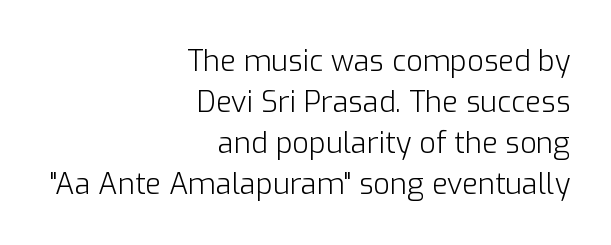
The image shows 29 px light sans-serif type, upright; set right-aligned, normal line spacing (1.41x), normal letter spacing, not underlined; low stroke contrast and a medium x-height.
